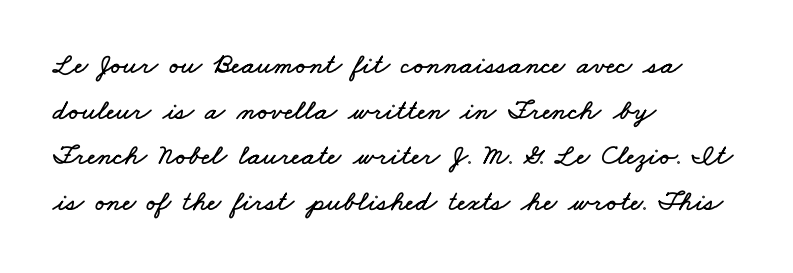
Horizontal bands of white between lines are of average thickness. Default kerning and tracking; the words read as compact shapes. Decoration check: the copy has no underline. Casual observation: everything's shoved over to the left. The face used here is proportionally spaced, like ordinary book or web type.
